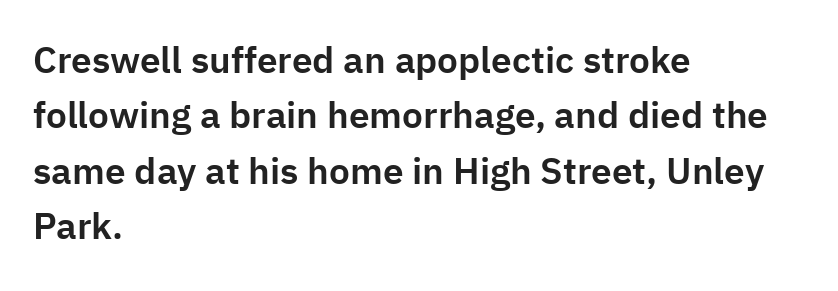
The image shows 37 px sans-serif type, upright; set left-aligned, normal line spacing (1.5x), normal letter spacing, not underlined; low stroke contrast and a medium x-height.
